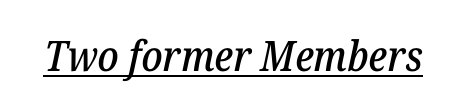
Q: Is the text italic (slanted)? A: Yes, it leans right by about 12 degrees.
Q: Is the typeface a serif or a sans-serif typeface? A: Serif.
Q: Is the text underlined? A: Yes.
Q: Is the spacing between letters normal or unusually wide? A: Normal.
Q: Width (condensed, normal, or wide)? A: Normal.
Q: Stroke contrast? A: Low.
Q: x-height? A: Medium.
Q: Monospaced? A: No.
